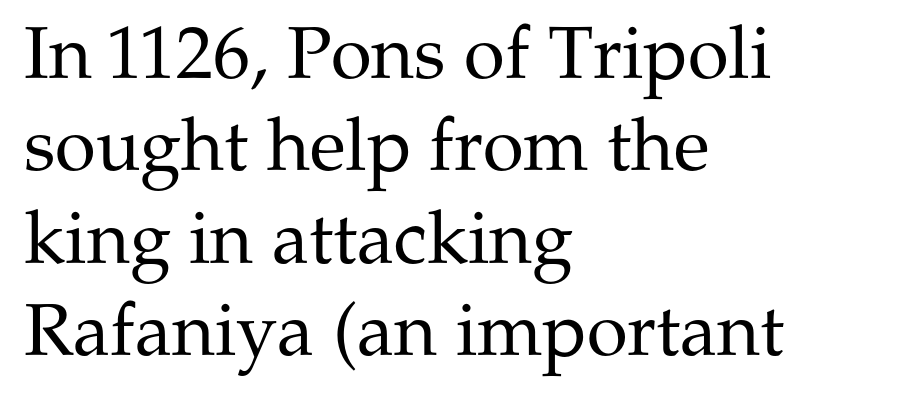
Q: Is the text bold? A: No.
Q: Is the text italic (slanted)? A: No, it is upright.
Q: Is the typeface a serif or a sans-serif typeface? A: Serif.
Q: Is the text underlined? A: No.
Q: How is the paragraph aligned? A: Left-aligned.
Q: Is the spacing between letters normal or unusually wide? A: Normal.
Q: Is the spacing between lines tight, normal or loose? A: Normal.
Q: Width (condensed, normal, or wide)? A: Normal.
Q: Stroke contrast? A: Medium.
Q: x-height? A: Medium.
Q: Monospaced? A: No.
